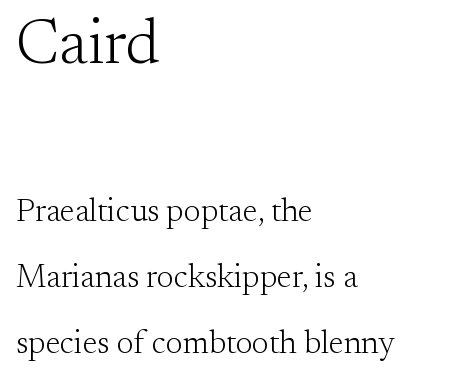
Q: Is the text bold? A: No.
Q: Is the text italic (slanted)? A: No, it is upright.
Q: Is the typeface a serif or a sans-serif typeface? A: Serif.
Q: Is the text underlined? A: No.
Q: How is the paragraph aligned? A: Left-aligned.
Q: Is the spacing between letters normal or unusually wide? A: Normal.
Q: Is the spacing between lines tight, normal or loose? A: Loose.
Q: Which block of text is set in a larger size, the first (top) or the second (bottom)? A: The first (top) one.
Q: Width (condensed, normal, or wide)? A: Normal.
Q: Stroke contrast? A: Medium.
Q: x-height? A: Small.
Q: Monospaced? A: No.
